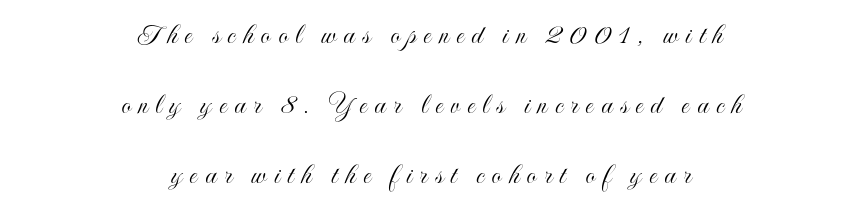
The image shows 30 px condensed type; set centered, loose line spacing (2.33x), unusually wide letter spacing (+0.25 em), not underlined; a small x-height.
